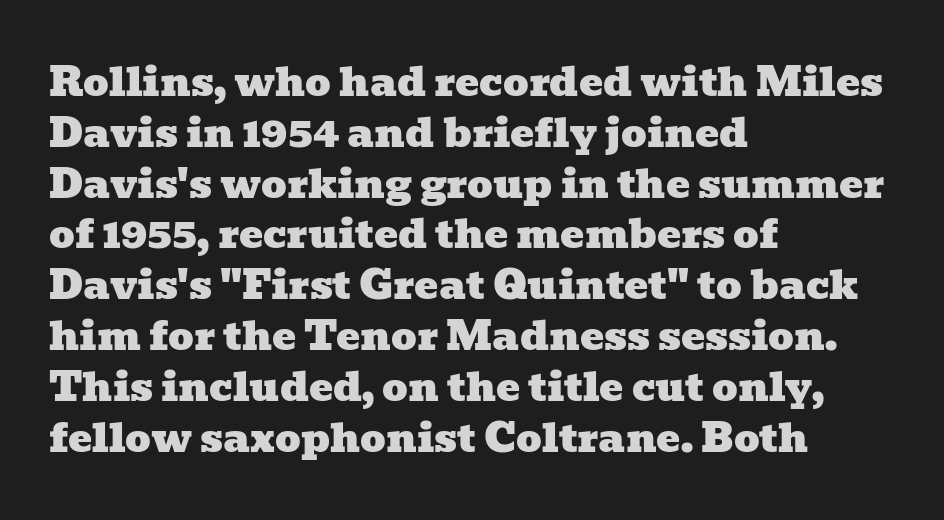
{"serif": "yes", "width": "wide", "stroke_contrast": "low", "x_height": "medium", "monospaced": "no", "underline": "no", "align": "left", "line_spacing": "normal", "line_spacing_ratio": 1.27, "letter_spacing": "normal", "letter_spacing_em": 0.0, "glyph_px": 40}
